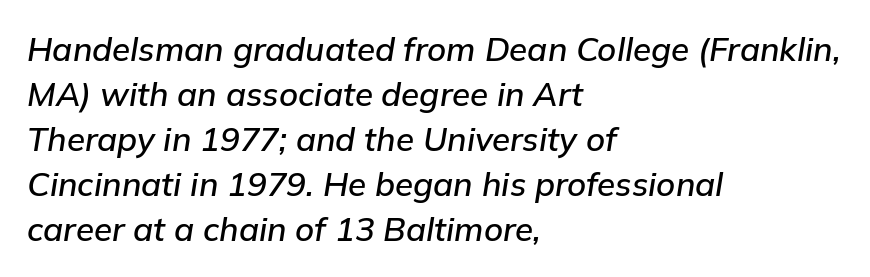
Q: Is the text italic (slanted)? A: Yes, it leans right by about 9 degrees.
Q: Is the text underlined? A: No.
Q: How is the paragraph aligned? A: Left-aligned.
Q: Is the spacing between letters normal or unusually wide? A: Normal.
Q: Is the spacing between lines tight, normal or loose? A: Normal.
Q: Width (condensed, normal, or wide)? A: Normal.
Q: Stroke contrast? A: Low.
Q: x-height? A: Medium.
Q: Monospaced? A: No.
